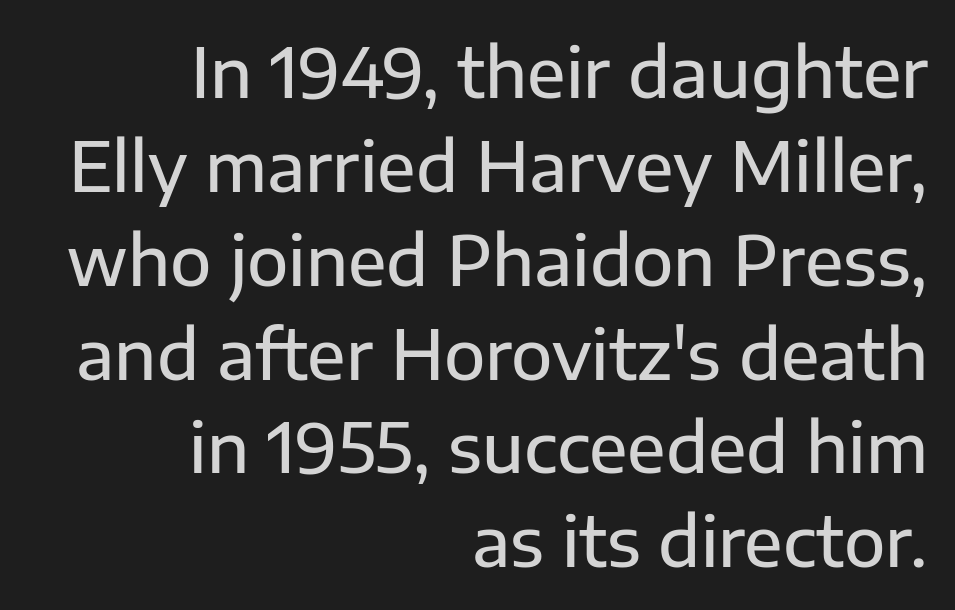
The image shows 68 px sans-serif type, upright; set right-aligned, normal line spacing (1.38x), normal letter spacing, not underlined; low stroke contrast and a medium x-height.
